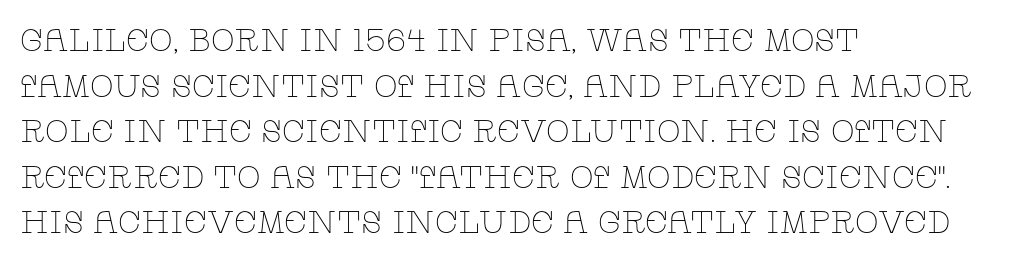
{"serif": "yes", "italic": "no", "bold": "no", "weight": "thin", "width": "wide", "stroke_contrast": "low", "x_height": "large", "monospaced": "no", "underline": "no", "align": "left", "line_spacing": "normal", "line_spacing_ratio": 1.47, "letter_spacing": "normal", "letter_spacing_em": 0.0, "glyph_px": 31}
